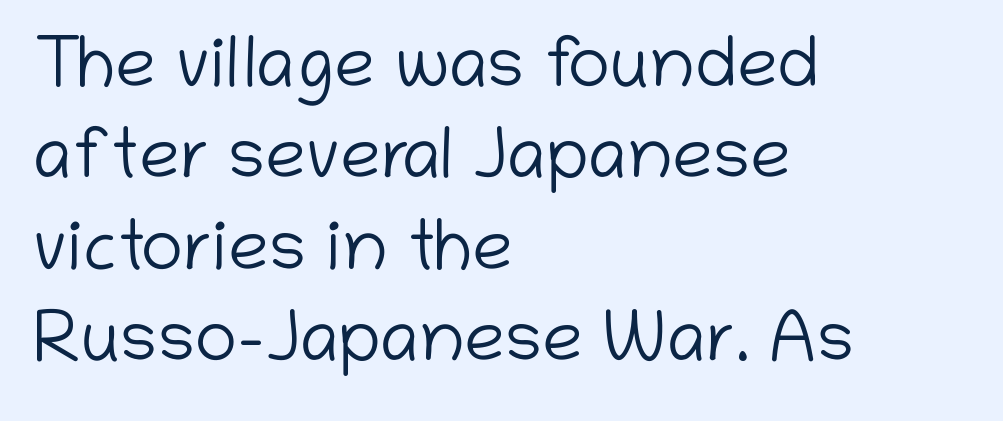
{"serif": "no", "italic": "no", "bold": "no", "weight": "light", "width": "normal", "stroke_contrast": "low", "x_height": "medium", "monospaced": "no", "underline": "no", "align": "left", "line_spacing": "normal", "line_spacing_ratio": 1.27, "letter_spacing": "normal", "letter_spacing_em": 0.0, "glyph_px": 72}
